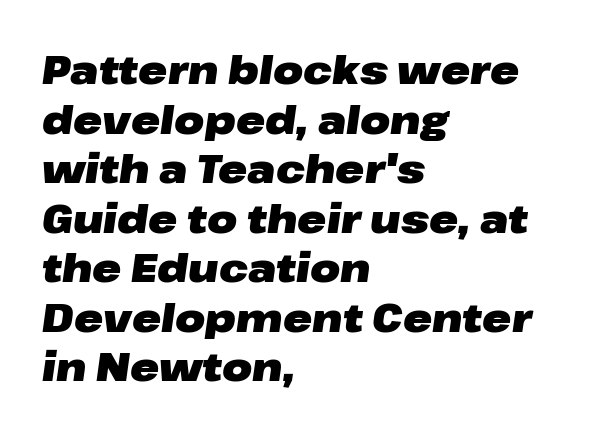
The image shows 39 px heavy, wide type, italic (leaning right); set left-aligned, normal line spacing (1.27x), normal letter spacing, not underlined; low stroke contrast and a medium x-height.
